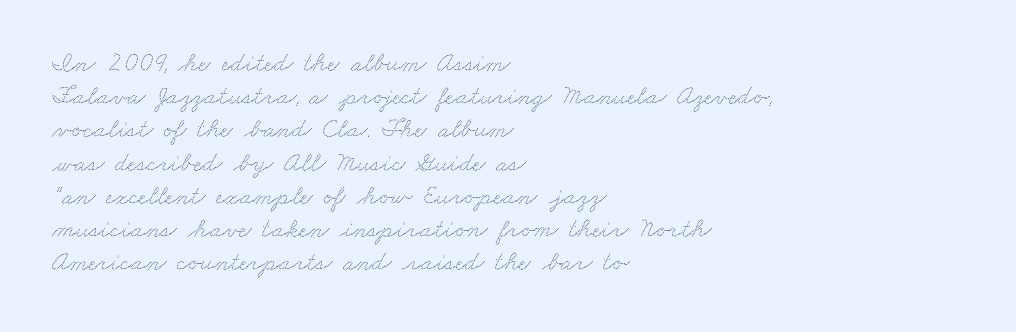
The face used here is rendered with its standard letterfit. Descender tails drop into unmarked territory. The setting favours the left margin, as ordinary paragraphs usually do.
